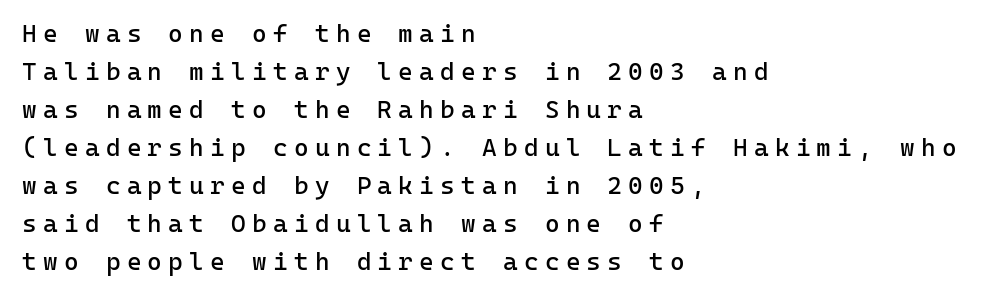
Rule under the text: the space is simply empty. Does the copy run flush right? No — it runs flush left. Do the letters lean? They stand straight. Stroke mass is kept to a normal reading level or below. The rows are spaced the way most documents space them. Loose tracking; the words dissolve into strings of separated letters.
